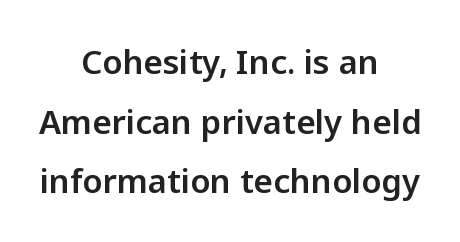
{"serif": "no", "italic": "no", "width": "normal", "stroke_contrast": "low", "x_height": "medium", "monospaced": "no", "underline": "no", "align": "center", "line_spacing_ratio": 1.81, "letter_spacing": "normal", "letter_spacing_em": 0.0, "glyph_px": 33}
